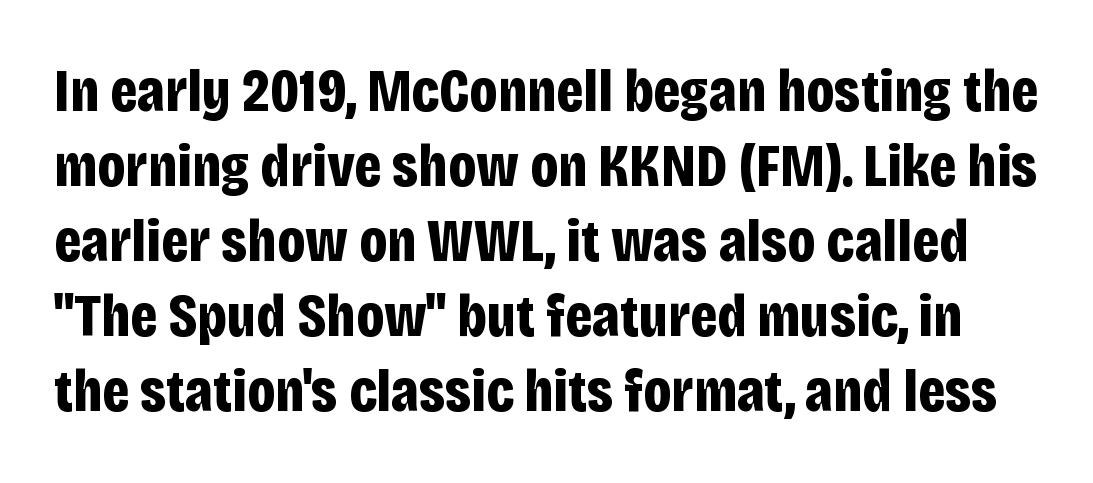
Stroke thickness is high; the sample reads as a true bold. These lines are rendered in a variable-pitch font. The designer went with a sans here, leaving each stem footless. Standard letterfit; no display-style spreading of the glyphs.
